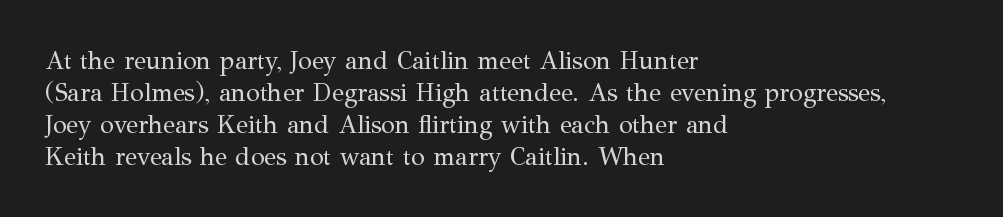
The image shows 25 px text type, upright; set left-aligned, normal line spacing (1.28x), normal letter spacing, not underlined.
